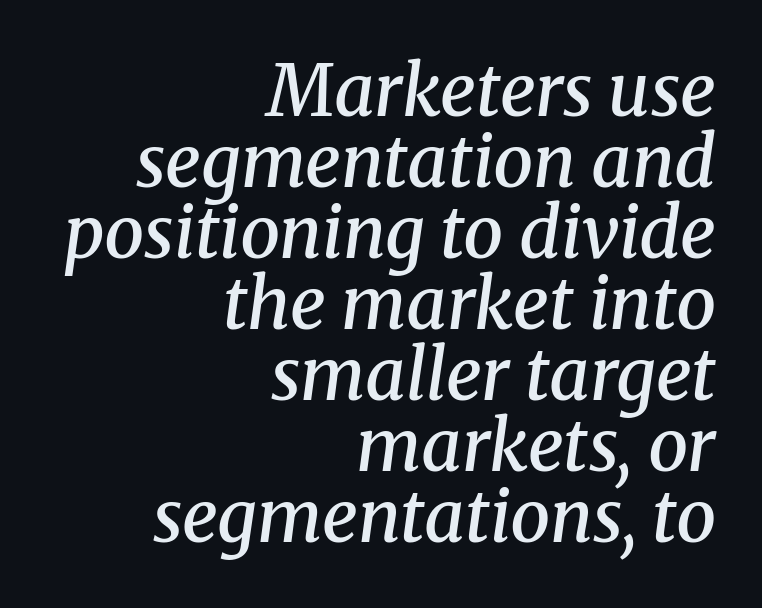
{"serif": "yes", "italic": "yes", "lean": "right", "slant_degrees": 8, "bold": "semi", "weight": "semibold", "width": "normal", "stroke_contrast": "medium", "x_height": "medium", "monospaced": "no", "underline": "no", "align": "right", "line_spacing": "tight", "line_spacing_ratio": 1.0, "letter_spacing": "normal", "letter_spacing_em": 0.0, "glyph_px": 71}
